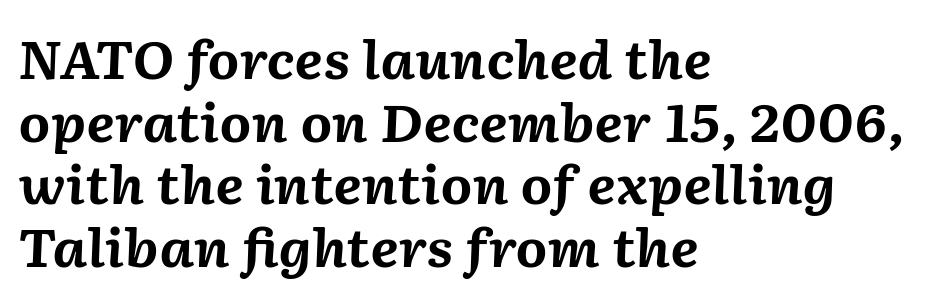
The image shows 51 px bold type, italic (leaning right); set left-aligned, line spacing 1.23x, normal letter spacing, not underlined; medium stroke contrast and a medium x-height.
